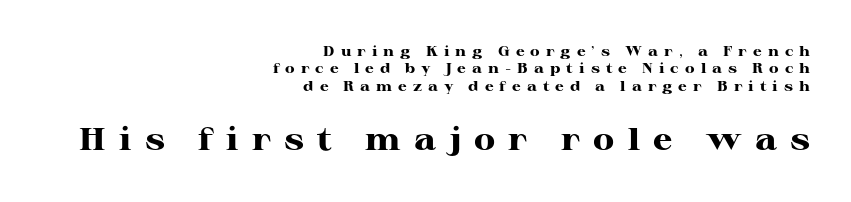
The letters carry serifs — small finishing strokes at the ends of their stems. Heft: maximum for text — a bold. Casual observation: everything's shoved over to the right. These lines were composed using upright roman letters. The rendering uses natural spacing where letterforms have individual widths.
